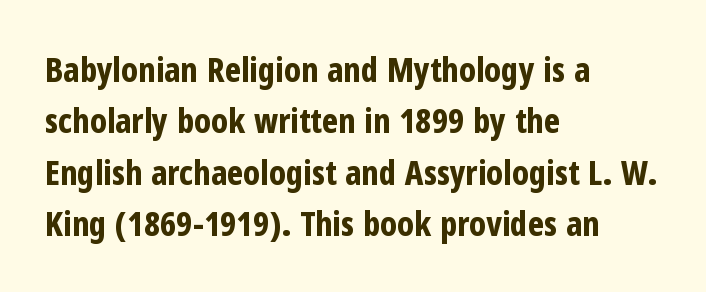
{"serif": "no", "italic": "no", "bold": "yes", "weight": "bold", "width": "condensed", "stroke_contrast": "low", "x_height": "medium", "monospaced": "no", "underline": "no", "align": "left", "line_spacing": "normal", "line_spacing_ratio": 1.51, "letter_spacing": "normal", "letter_spacing_em": 0.0, "glyph_px": 34}
